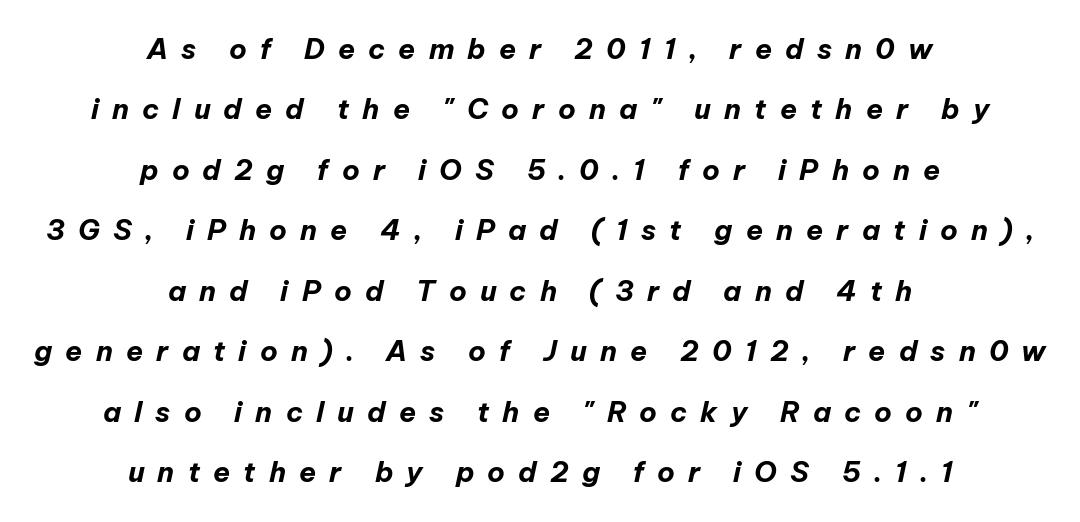
{"italic": "yes", "lean": "right", "slant_degrees": 12, "bold": "yes", "weight": "bold", "width": "normal", "stroke_contrast": "low", "x_height": "medium", "monospaced": "no", "underline": "no", "align": "center", "line_spacing": "loose", "line_spacing_ratio": 2.16, "letter_spacing": "wide", "letter_spacing_em": 0.47, "glyph_px": 28}
